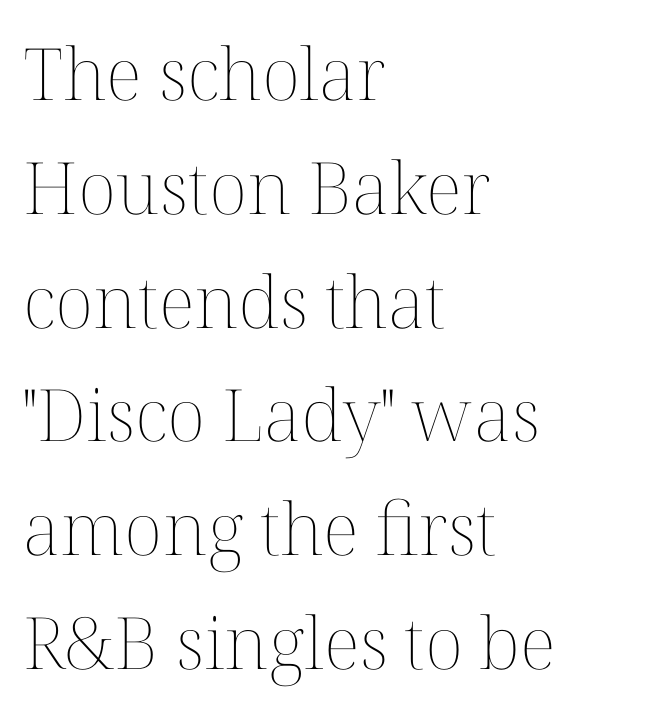
{"italic": "no", "bold": "no", "weight": "thin", "width": "normal", "stroke_contrast": "medium", "x_height": "medium", "monospaced": "no", "underline": "no", "align": "left", "line_spacing": "normal", "line_spacing_ratio": 1.58, "letter_spacing": "normal", "letter_spacing_em": 0.0, "glyph_px": 72}
